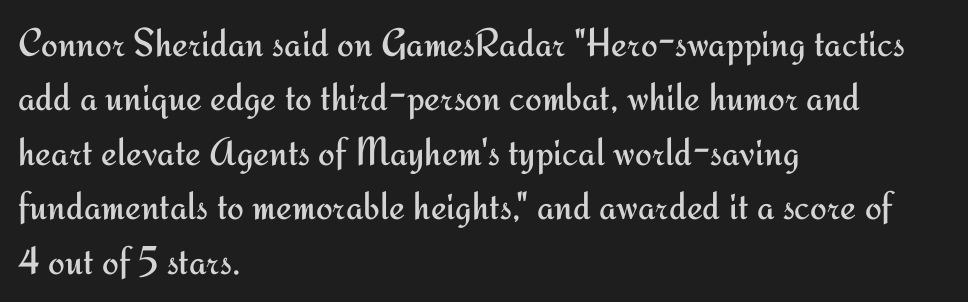
Q: Is the text bold? A: No.
Q: Is the text italic (slanted)? A: No, it is upright.
Q: Is the typeface a serif or a sans-serif typeface? A: Sans-serif.
Q: Is the text underlined? A: No.
Q: How is the paragraph aligned? A: Left-aligned.
Q: Is the spacing between letters normal or unusually wide? A: Normal.
Q: Is the spacing between lines tight, normal or loose? A: Normal.
Q: Width (condensed, normal, or wide)? A: Normal.
Q: Stroke contrast? A: Medium.
Q: x-height? A: Small.
Q: Monospaced? A: No.
